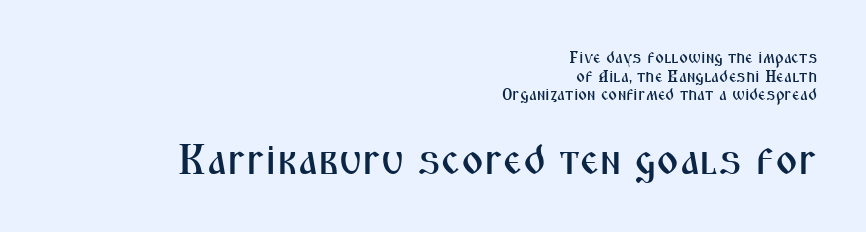
The image shows 43 px condensed sans-serif type, upright; set right-aligned, tight line spacing (1.09x), normal letter spacing, not underlined; the second (bottom) block is 2.53x larger; medium stroke contrast and a medium x-height.
